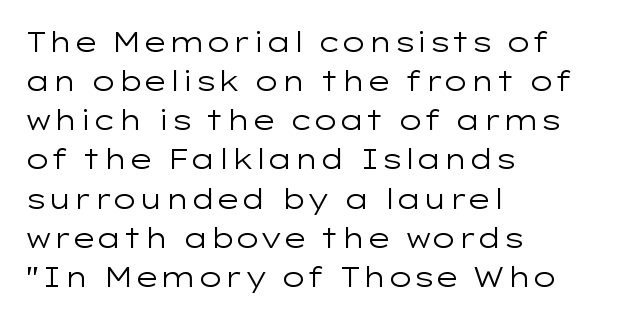
The image shows 27 px text type, upright; set left-aligned, normal line spacing (1.45x), normal letter spacing, not underlined.
